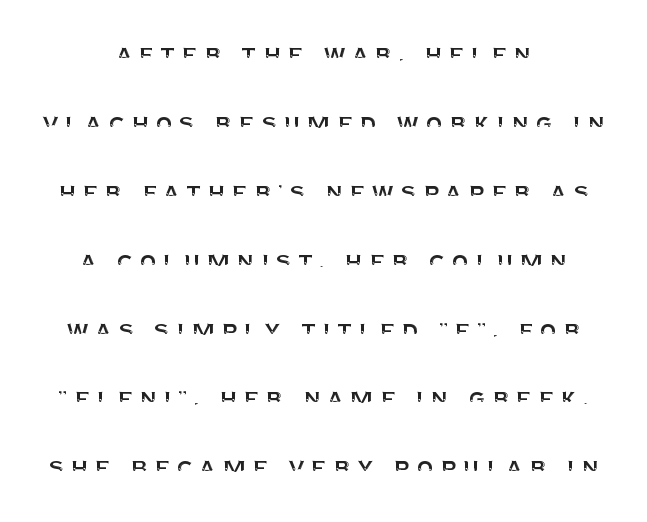
{"serif": "no", "italic": "no", "width": "normal", "stroke_contrast": "medium", "x_height": "large", "monospaced": "no", "underline": "no", "align": "center", "line_spacing": "loose", "line_spacing_ratio": 2.46, "letter_spacing": "wide", "letter_spacing_em": 0.21, "glyph_px": 28}
